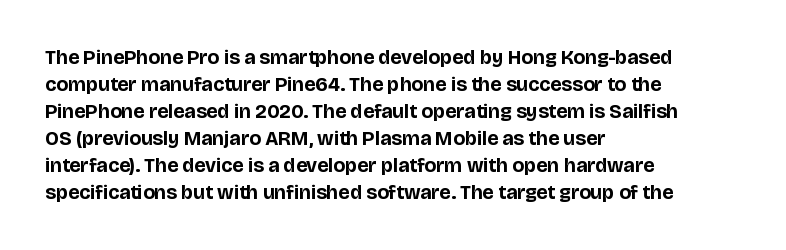
The font's upright variant was chosen for this text. Notice how the passage keeps a crisp vertical edge on the left only. Honestly, the row spacing looks completely unremarkable. Bare-footed words on every line.
